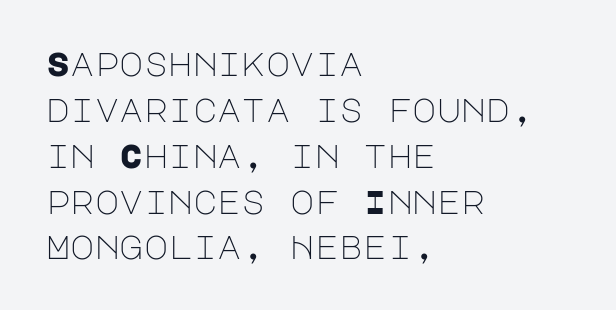
The image shows 33 px light sans-serif type, upright; set left-aligned, normal line spacing (1.39x), normal letter spacing, not underlined; low stroke contrast and a large x-height.
